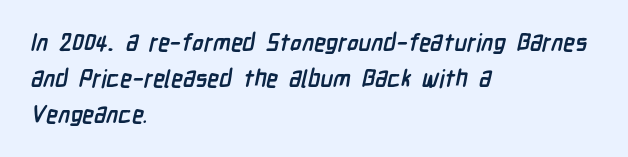
Q: Is the text bold? A: Yes.
Q: Is the text underlined? A: No.
Q: How is the paragraph aligned? A: Left-aligned.
Q: Is the spacing between letters normal or unusually wide? A: Normal.
Q: Is the spacing between lines tight, normal or loose? A: Normal.
